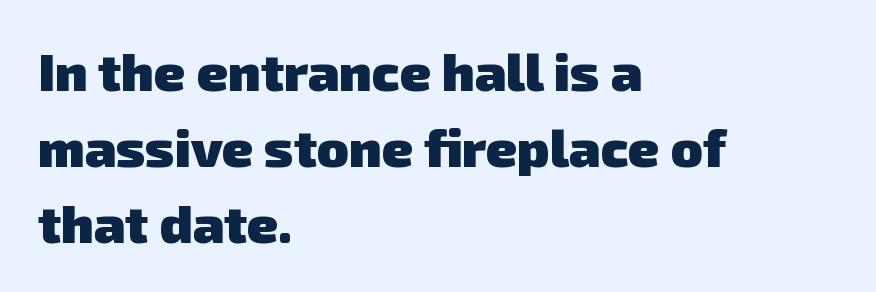
{"serif": "no", "bold": "yes", "weight": "heavy", "width": "normal", "stroke_contrast": "low", "x_height": "medium", "monospaced": "no", "underline": "no", "align": "left", "line_spacing": "normal", "line_spacing_ratio": 1.43, "letter_spacing": "normal", "letter_spacing_em": 0.0, "glyph_px": 53}
